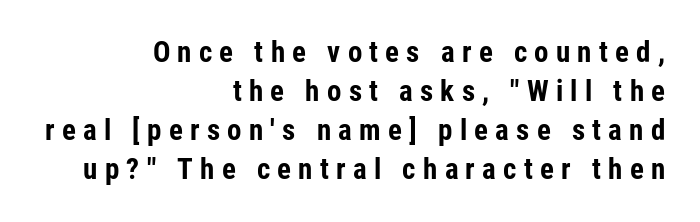
The image shows 29 px bold, condensed sans-serif type, upright; set right-aligned, normal line spacing (1.34x), unusually wide letter spacing (+0.25 em), not underlined; low stroke contrast and a medium x-height.
